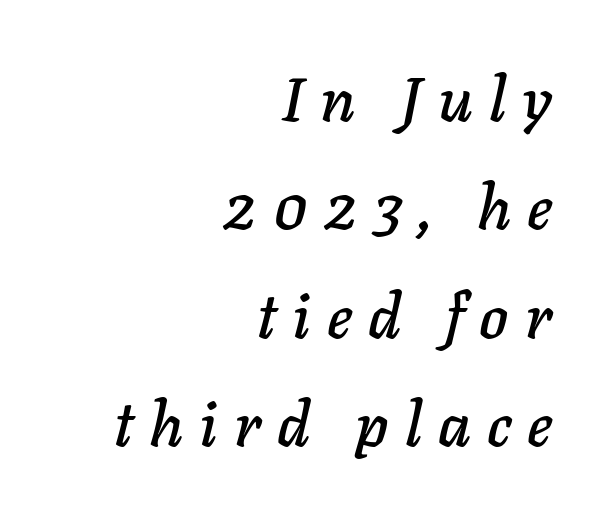
{"italic": "yes", "lean": "right", "slant_degrees": 11, "width": "normal", "stroke_contrast": "low", "x_height": "medium", "monospaced": "no", "underline": "no", "align": "right", "line_spacing_ratio": 1.75, "letter_spacing": "wide", "letter_spacing_em": 0.26, "glyph_px": 62}
